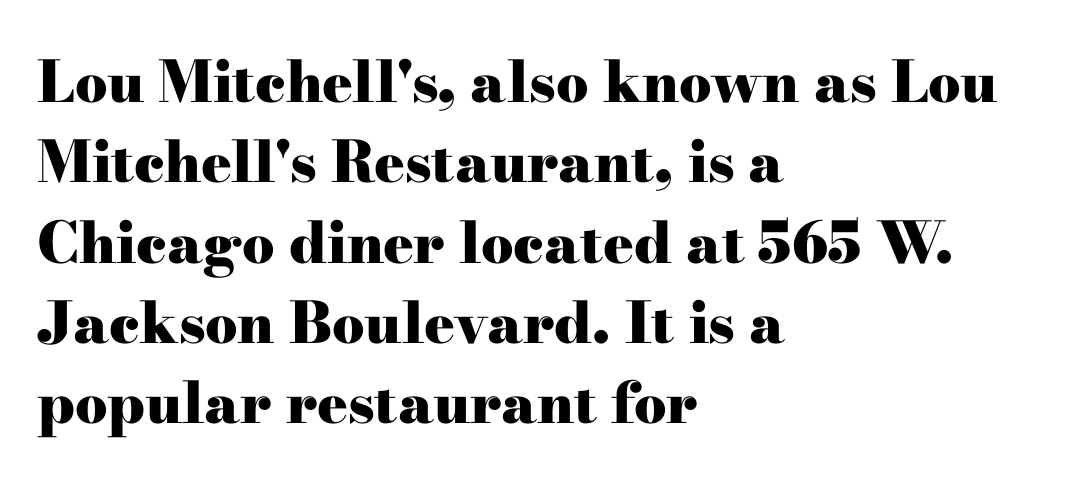
{"serif": "yes", "italic": "no", "bold": "yes", "weight": "heavy", "width": "wide", "stroke_contrast": "high", "x_height": "small", "monospaced": "no", "underline": "no", "align": "left", "line_spacing": "normal", "line_spacing_ratio": 1.41, "letter_spacing": "normal", "letter_spacing_em": 0.0, "glyph_px": 57}
